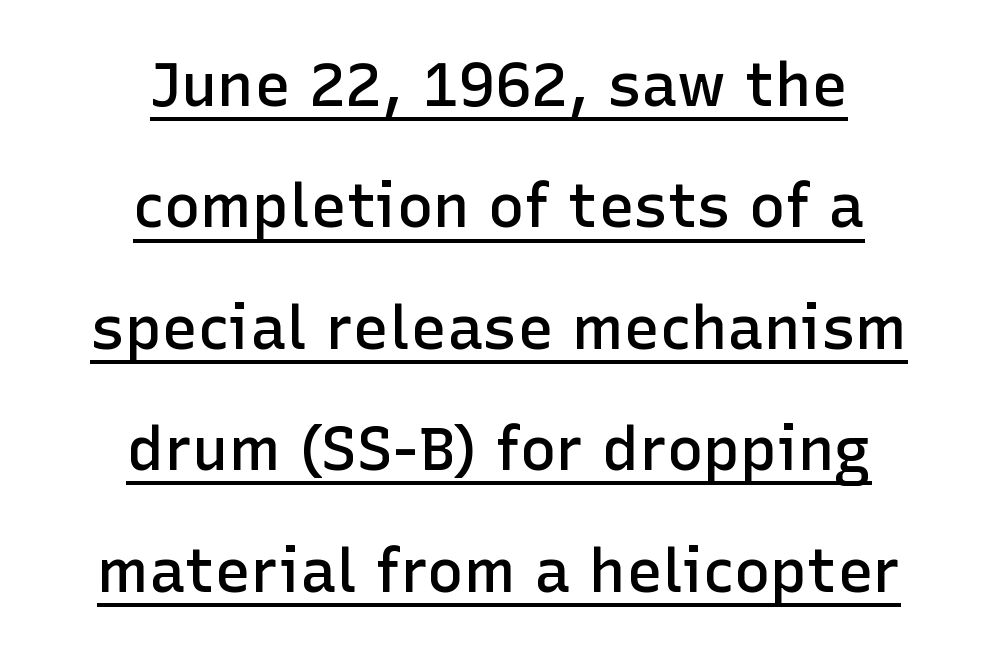
{"serif": "no", "italic": "no", "bold": "semi", "weight": "semibold", "width": "normal", "stroke_contrast": "low", "x_height": "medium", "monospaced": "no", "underline": "yes", "align": "center", "line_spacing": "loose", "line_spacing_ratio": 1.99, "letter_spacing": "normal", "letter_spacing_em": 0.0, "glyph_px": 61}
